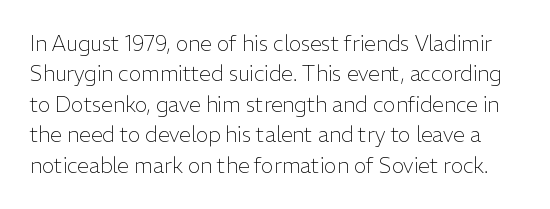
The line texture is even and compact thanks to regular tracking. Rows of type keep a routine distance in the vertical direction. The space directly below the letters is spotless. The letters stand upright; this is a roman face. The strokes carry an ordinary text weight at most.
